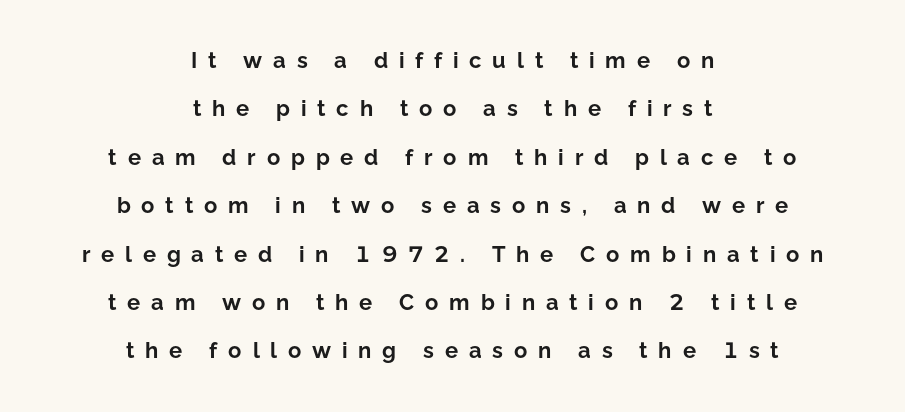
The image shows 22 px bold type, upright; set centered, loose line spacing (2.2x), unusually wide letter spacing (+0.49 em), not underlined.
